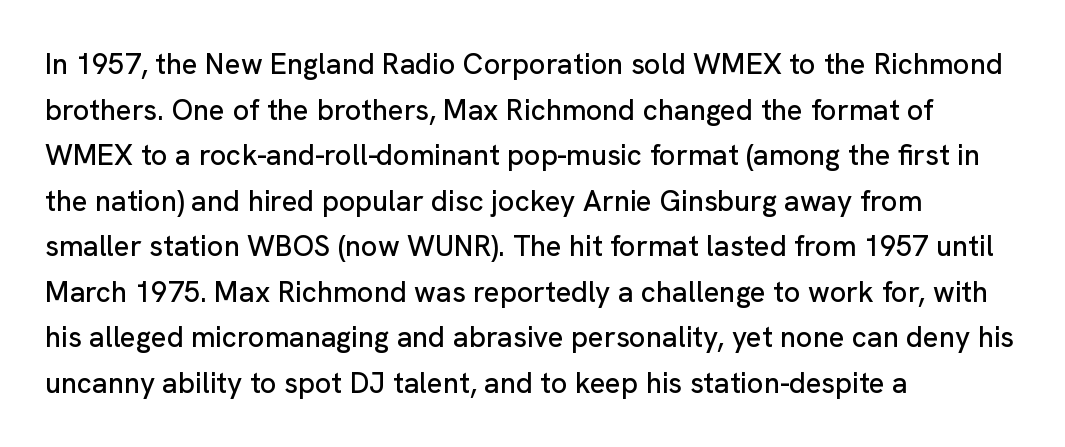
Q: Is the text italic (slanted)? A: No, it is upright.
Q: Is the typeface a serif or a sans-serif typeface? A: Sans-serif.
Q: Is the text underlined? A: No.
Q: How is the paragraph aligned? A: Left-aligned.
Q: Is the spacing between letters normal or unusually wide? A: Normal.
Q: Is the spacing between lines tight, normal or loose? A: Normal.
Q: Width (condensed, normal, or wide)? A: Normal.
Q: Stroke contrast? A: Low.
Q: x-height? A: Medium.
Q: Monospaced? A: No.
